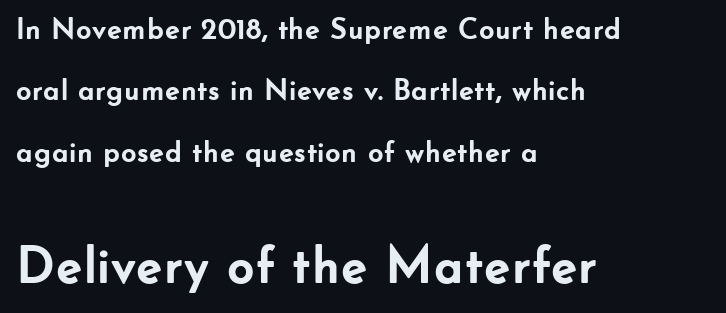
Its strokes are broad and dark, the hallmark of bold type. Character widths vary here, with narrow letters taking less room than wide ones. The words here are not underlined. Students, observe: this is what heavily led, spacious text looks like.
